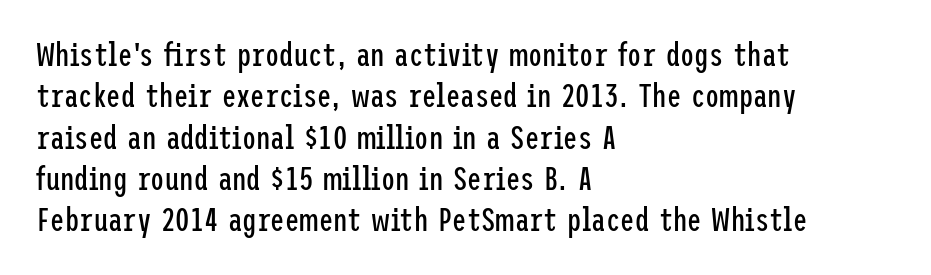
On a weight scale, this lands at 450 or below. The rows are spaced the way most documents space them. The lettering holds an erect, upright posture throughout. Default kerning and tracking; the words read as compact shapes. Notice how the passage keeps a crisp vertical edge on the left only. The passage shown is typeset with a sans-serif family.
